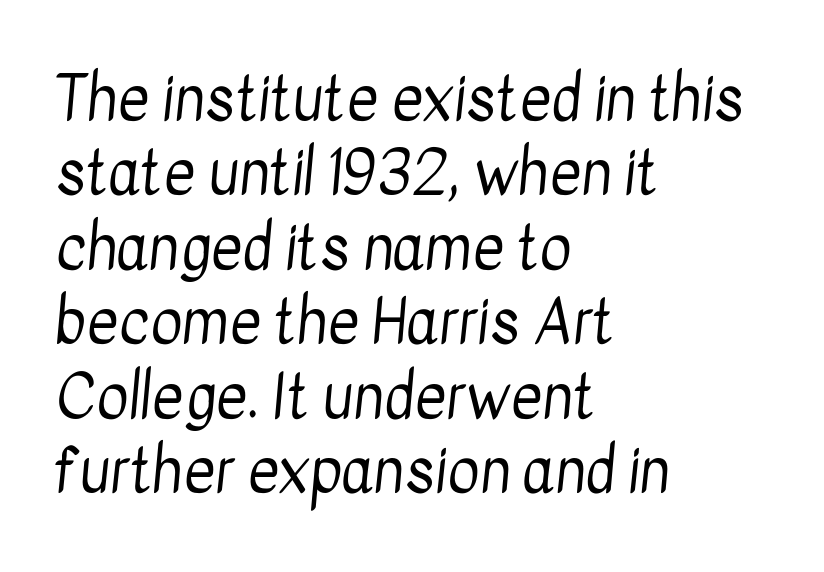
The image shows 61 px regular-weight, condensed sans-serif type; set left-aligned, line spacing 1.22x, normal letter spacing, not underlined; low stroke contrast and a medium x-height.
